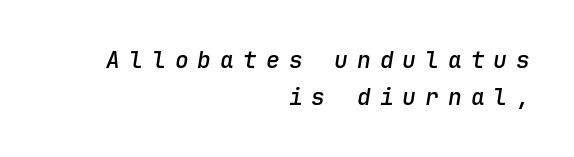
Q: Is the text bold? A: Semi-bold.
Q: Is the text italic (slanted)? A: Yes, it leans right by about 9 degrees.
Q: Is the text underlined? A: No.
Q: How is the paragraph aligned? A: Right-aligned.
Q: Is the spacing between letters normal or unusually wide? A: Unusually wide.
Q: Is the spacing between lines tight, normal or loose? A: Normal.
